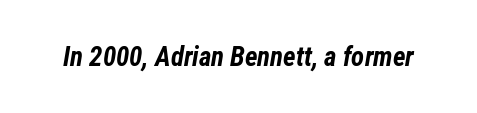
The image shows 27 px bold type, italic (leaning right); set normal letter spacing, not underlined.
